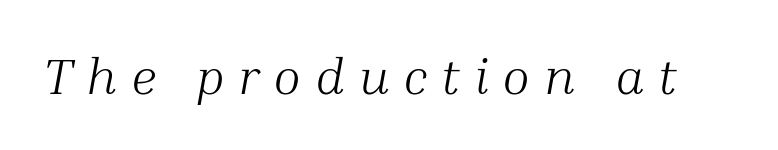
Examine the stroke ends and you'll spot serifs. Letter spacing: wide. Quick note: underline off. The font is comparable to plain body text, perhaps lighter. It's the slanting kind of type. Is this a fixed-width face? No — the glyphs have proportional, varying widths.
